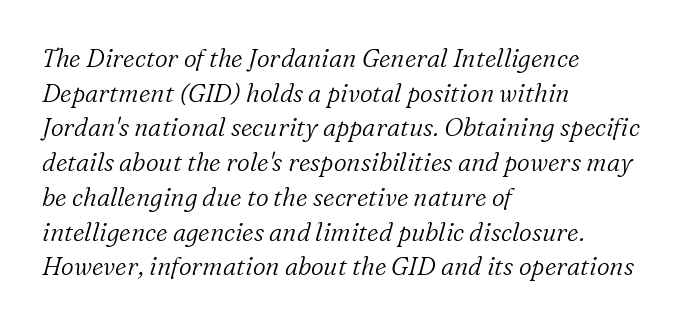
The image shows 25 px text type, italic (leaning right); set left-aligned, normal line spacing (1.39x), normal letter spacing, not underlined.
